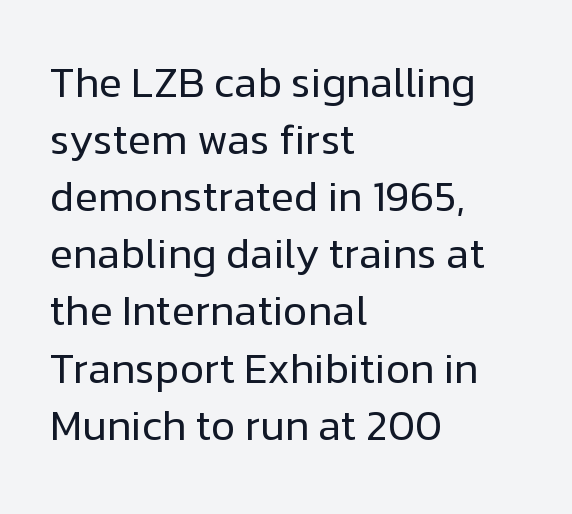
The image shows 42 px regular-weight sans-serif type, upright; set left-aligned, normal line spacing (1.36x), normal letter spacing, not underlined; low stroke contrast and a medium x-height.
